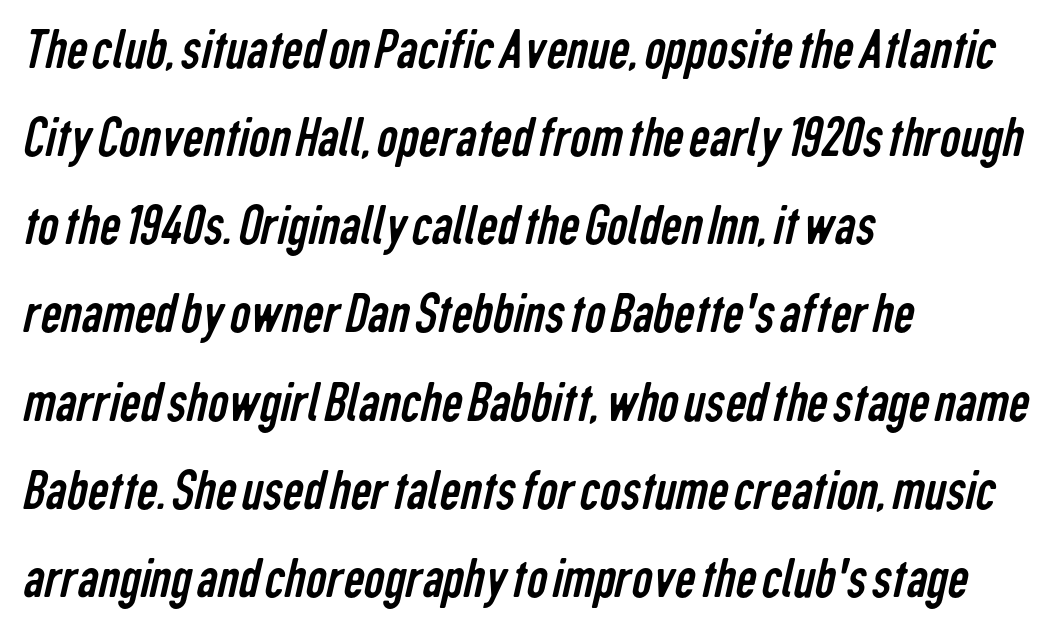
Q: Is the text bold? A: No.
Q: Is the typeface a serif or a sans-serif typeface? A: Sans-serif.
Q: Is the text underlined? A: No.
Q: How is the paragraph aligned? A: Left-aligned.
Q: Is the spacing between letters normal or unusually wide? A: Normal.
Q: Is the spacing between lines tight, normal or loose? A: Normal.
Q: Width (condensed, normal, or wide)? A: Condensed.
Q: Stroke contrast? A: Low.
Q: x-height? A: Medium.
Q: Monospaced? A: No.
